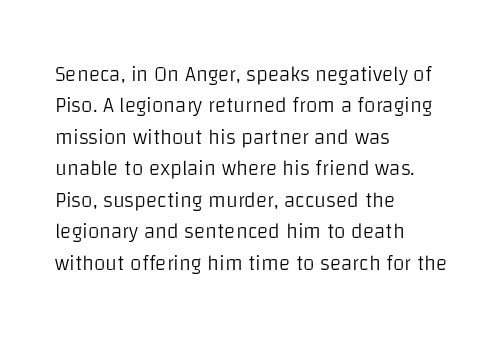
Q: Is the text bold? A: No.
Q: Is the text italic (slanted)? A: No, it is upright.
Q: Is the text underlined? A: No.
Q: How is the paragraph aligned? A: Left-aligned.
Q: Is the spacing between letters normal or unusually wide? A: Normal.
Q: Is the spacing between lines tight, normal or loose? A: Normal.
